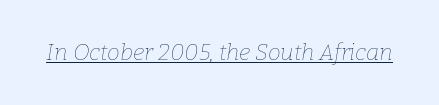
The image shows 23 px text type, italic (leaning right); set normal letter spacing, underlined.
